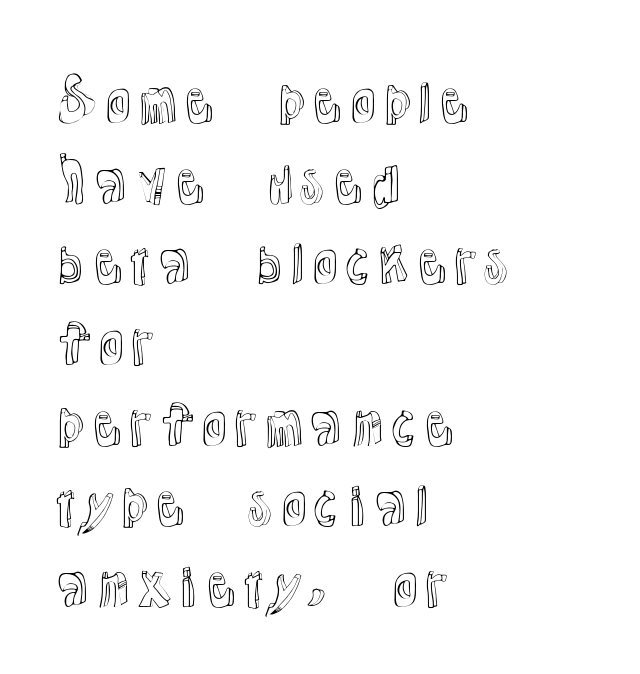
The image shows 56 px text type, upright; set left-aligned, normal line spacing (1.44x), normal letter spacing, not underlined; a medium x-height.
